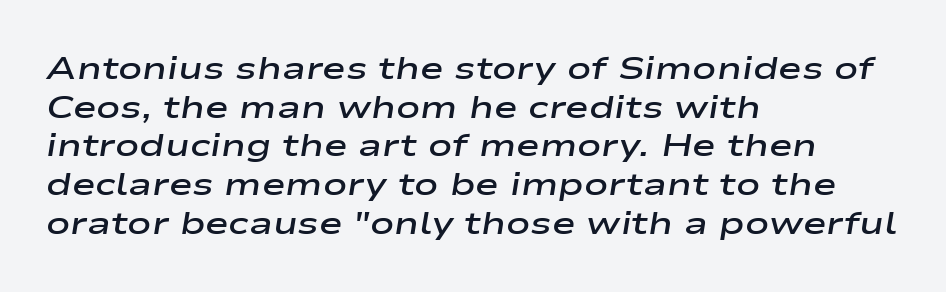
{"italic": "yes", "lean": "right", "slant_degrees": 9, "bold": "semi", "weight": "semibold", "width": "wide", "stroke_contrast": "low", "x_height": "medium", "monospaced": "no", "underline": "no", "align": "left", "line_spacing_ratio": 1.21, "letter_spacing": "normal", "letter_spacing_em": 0.0, "glyph_px": 32}
